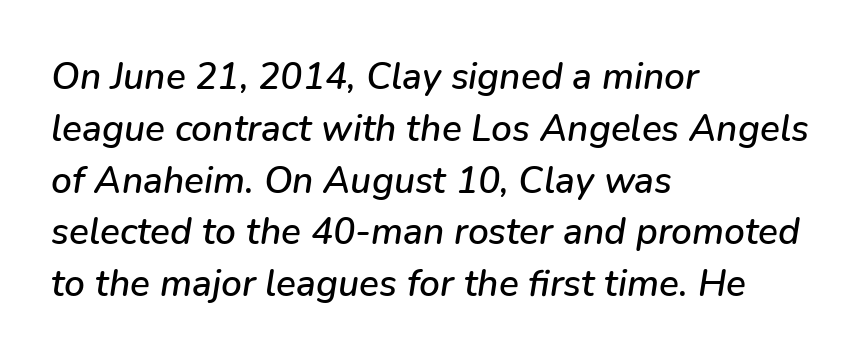
Q: Is the text italic (slanted)? A: Yes, it leans right by about 9 degrees.
Q: Is the text underlined? A: No.
Q: How is the paragraph aligned? A: Left-aligned.
Q: Is the spacing between letters normal or unusually wide? A: Normal.
Q: Is the spacing between lines tight, normal or loose? A: Normal.
Q: Width (condensed, normal, or wide)? A: Normal.
Q: Stroke contrast? A: Low.
Q: x-height? A: Medium.
Q: Monospaced? A: No.
